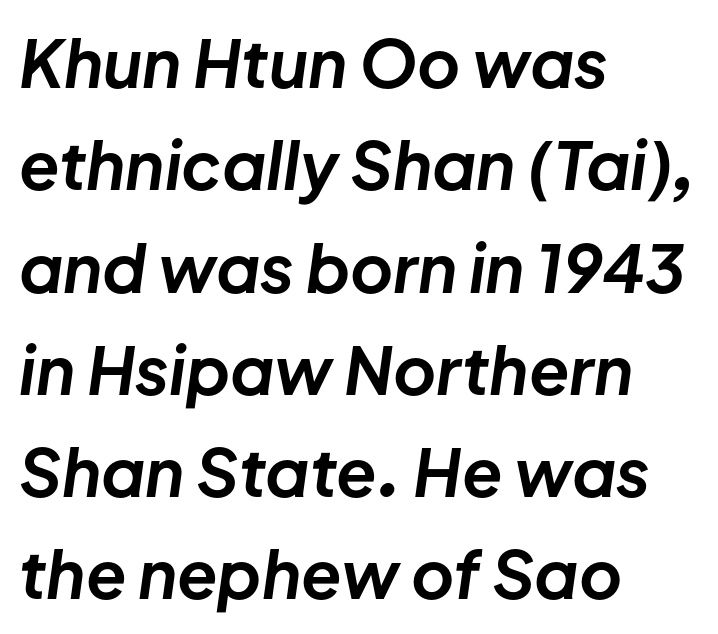
{"italic": "yes", "lean": "right", "slant_degrees": 8, "bold": "yes", "weight": "bold", "width": "normal", "stroke_contrast": "low", "x_height": "medium", "monospaced": "no", "underline": "no", "align": "left", "line_spacing": "normal", "line_spacing_ratio": 1.55, "letter_spacing": "normal", "letter_spacing_em": 0.0, "glyph_px": 66}
